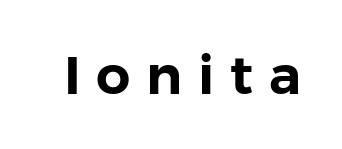
{"serif": "no", "italic": "no", "width": "normal", "stroke_contrast": "low", "x_height": "medium", "monospaced": "no", "underline": "no", "letter_spacing": "wide", "letter_spacing_em": 0.29, "glyph_px": 54}
